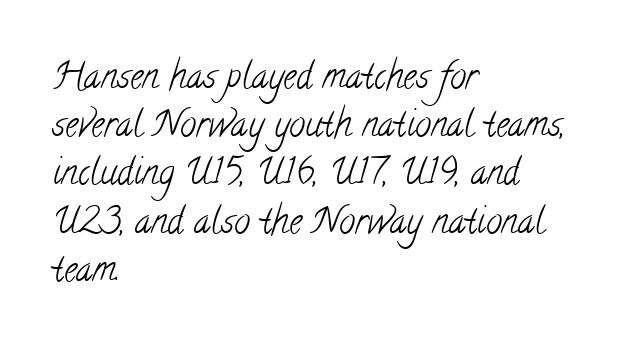
The image shows 36 px light, condensed serif type; set left-aligned, normal line spacing (1.34x), normal letter spacing, not underlined; low stroke contrast and a small x-height.
